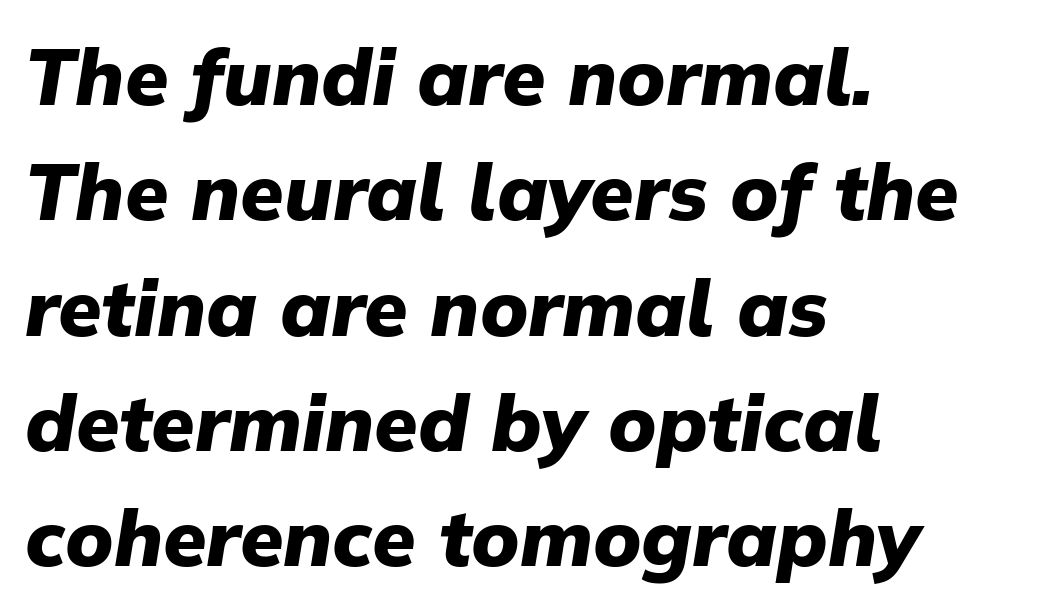
{"italic": "yes", "lean": "right", "slant_degrees": 9, "bold": "yes", "weight": "heavy", "width": "normal", "stroke_contrast": "low", "x_height": "medium", "monospaced": "no", "underline": "no", "align": "left", "line_spacing": "normal", "line_spacing_ratio": 1.46, "letter_spacing": "normal", "letter_spacing_em": 0.0, "glyph_px": 79}
